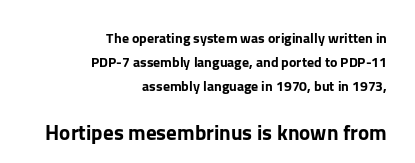
Between these two stacked blocks, the lower one wins on size. Just letters on the line, the space beneath them empty. The type is set solid horizontally, with unmodified tracking. This rendering uses right alignment, leaving the left contour irregular. If you drew a line through each stem, it would be perfectly vertical.
